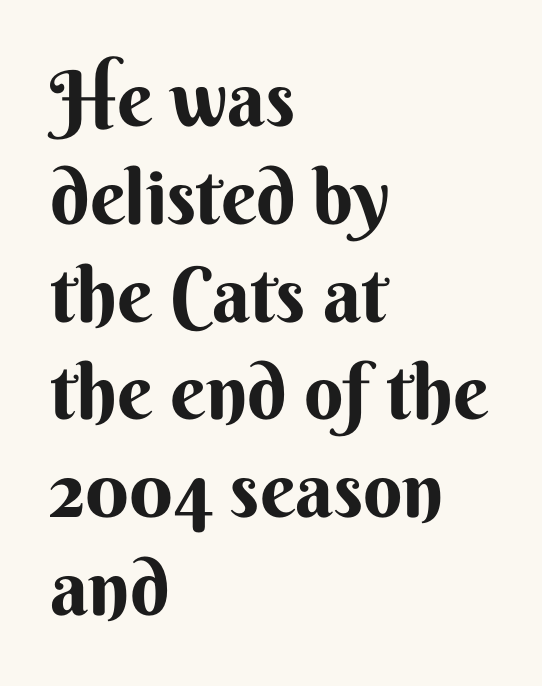
Letter spacing: default. A student would call this left alignment; a typographer would say flush left, rag right. The face used here is a sans, in the tradition of grotesques and geometrics. Designer's note — italics off, roman on. Only glyphs here, with clear space below each row.
